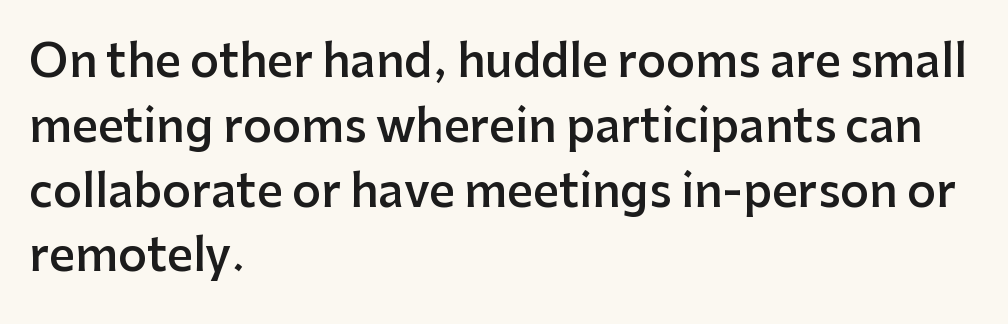
{"serif": "no", "italic": "no", "bold": "semi", "weight": "semibold", "width": "normal", "stroke_contrast": "low", "x_height": "medium", "monospaced": "no", "underline": "no", "align": "left", "line_spacing": "normal", "line_spacing_ratio": 1.44, "letter_spacing": "normal", "letter_spacing_em": 0.0, "glyph_px": 45}
